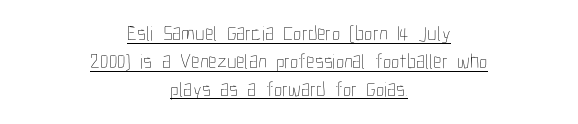
Nothing heavy about these letters — not bold at all. The block of text has a typical density, with ordinary space between rows. A typographer would call this underscored text. There is no visible air inserted between adjacent glyphs. Teacher's note: observe the equal gaps on both sides — that is centered alignment.
